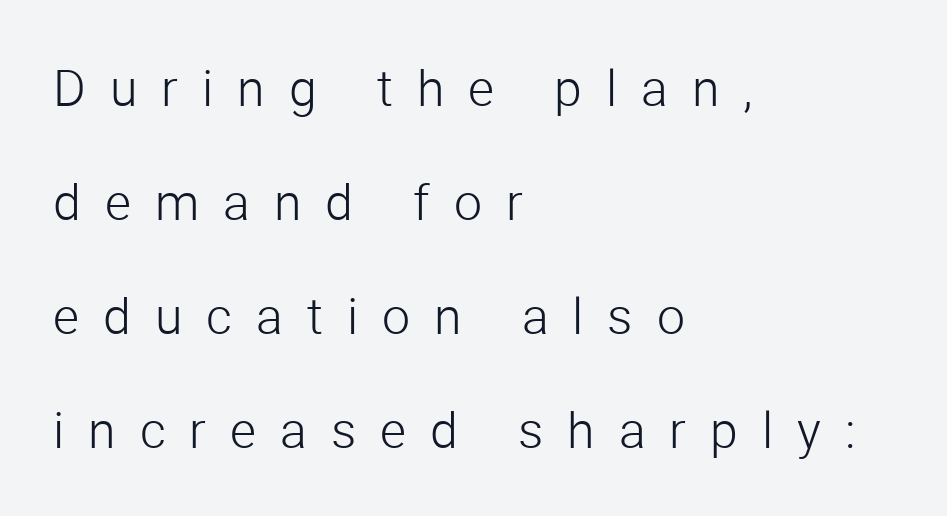
Q: Is the text bold? A: No.
Q: Is the text italic (slanted)? A: No, it is upright.
Q: Is the typeface a serif or a sans-serif typeface? A: Sans-serif.
Q: Is the text underlined? A: No.
Q: How is the paragraph aligned? A: Left-aligned.
Q: Is the spacing between letters normal or unusually wide? A: Unusually wide.
Q: Is the spacing between lines tight, normal or loose? A: Loose.
Q: Width (condensed, normal, or wide)? A: Normal.
Q: Stroke contrast? A: Low.
Q: x-height? A: Medium.
Q: Monospaced? A: No.
